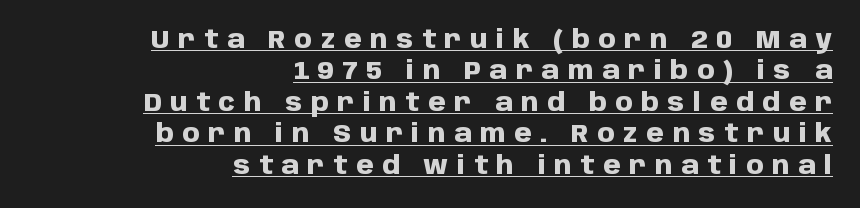
Q: Is the text bold? A: Yes.
Q: Is the text italic (slanted)? A: No, it is upright.
Q: Is the text underlined? A: Yes.
Q: How is the paragraph aligned? A: Right-aligned.
Q: Is the spacing between letters normal or unusually wide? A: Unusually wide.
Q: Is the spacing between lines tight, normal or loose? A: Normal.
